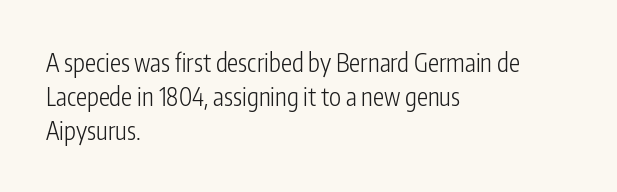
{"italic": "no", "bold": "no", "underline": "no", "align": "left", "line_spacing": "normal", "line_spacing_ratio": 1.36, "letter_spacing": "normal", "letter_spacing_em": 0.0, "glyph_px": 25}
